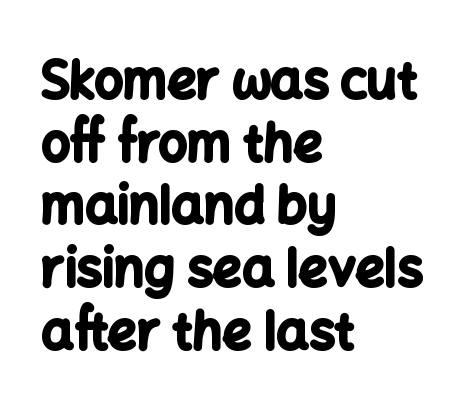
{"serif": "no", "italic": "no", "bold": "yes", "weight": "bold", "width": "normal", "stroke_contrast": "low", "x_height": "medium", "monospaced": "no", "underline": "no", "align": "left", "line_spacing_ratio": 1.23, "letter_spacing": "normal", "letter_spacing_em": 0.0, "glyph_px": 51}
